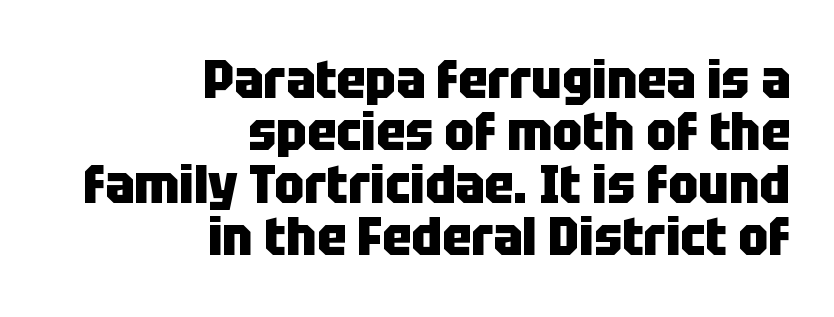
The image shows 54 px heavy, condensed sans-serif type, upright; set right-aligned, tight line spacing (0.97x), normal letter spacing, not underlined; low stroke contrast and a large x-height.
